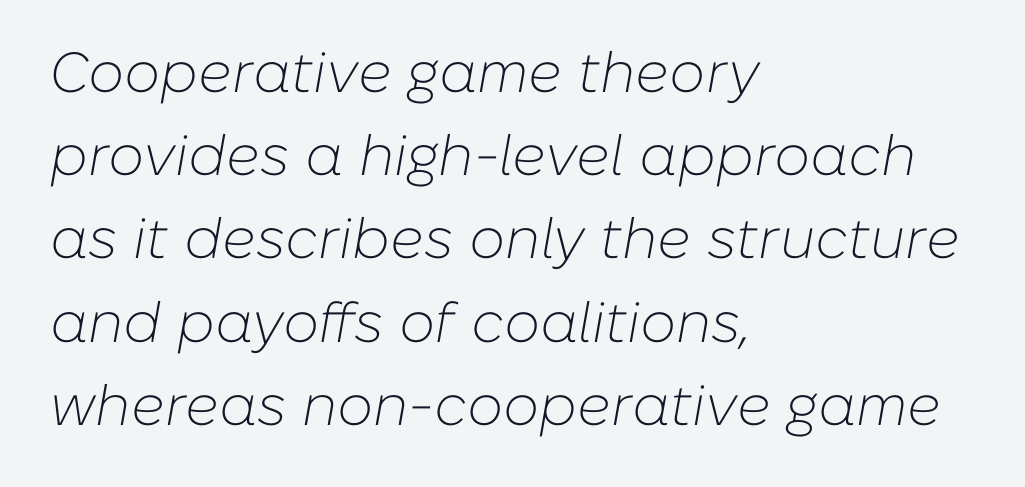
Rendered with sloped, italic letterforms. Weight: in the light-to-regular range. These lines are set flush left with a ragged right edge. Is this a fixed-width face? No — the glyphs have proportional, varying widths.
